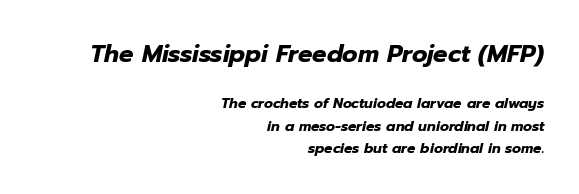
Q: Is the text bold? A: Yes.
Q: Is the text italic (slanted)? A: Yes, it leans right by about 12 degrees.
Q: Is the text underlined? A: No.
Q: How is the paragraph aligned? A: Right-aligned.
Q: Is the spacing between letters normal or unusually wide? A: Normal.
Q: Is the spacing between lines tight, normal or loose? A: Normal.
Q: Which block of text is set in a larger size, the first (top) or the second (bottom)? A: The first (top) one.
